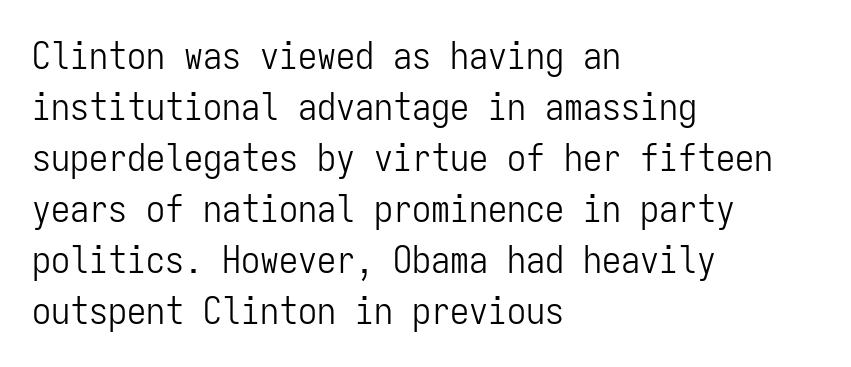
{"serif": "no", "italic": "no", "bold": "no", "weight": "light", "width": "condensed", "stroke_contrast": "low", "x_height": "medium", "monospaced": "yes", "underline": "no", "align": "left", "line_spacing": "normal", "line_spacing_ratio": 1.34, "letter_spacing": "normal", "letter_spacing_em": 0.0, "glyph_px": 38}
